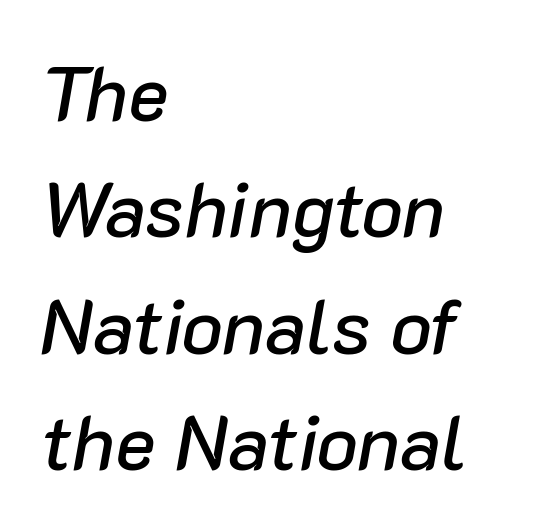
Check the space under the baseline: it is left empty. Characters are canted at an angle relative to the baseline's perpendicular. Casual observation: everything's shoved over to the left. Glyph-to-glyph distance matches everyday printed text. A typesetter would call this proportional, since set widths differ per character. The vertical gap from one line to the next is medium.
